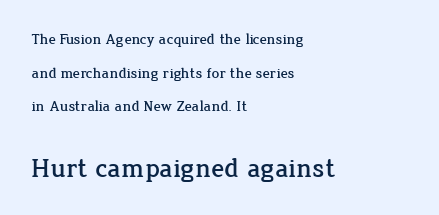
Q: Is the text italic (slanted)? A: No, it is upright.
Q: Is the text underlined? A: No.
Q: How is the paragraph aligned? A: Left-aligned.
Q: Is the spacing between letters normal or unusually wide? A: Normal.
Q: Is the spacing between lines tight, normal or loose? A: Loose.
Q: Which block of text is set in a larger size, the first (top) or the second (bottom)? A: The second (bottom) one.
